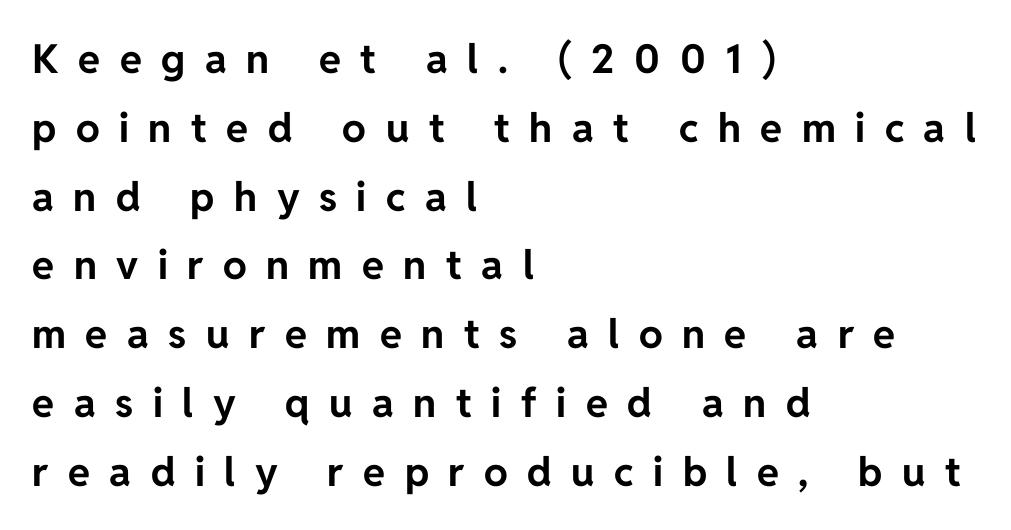
The image shows 40 px bold sans-serif type, upright; set left-aligned, line spacing 1.72x, unusually wide letter spacing (+0.49 em), not underlined; low stroke contrast and a medium x-height.
